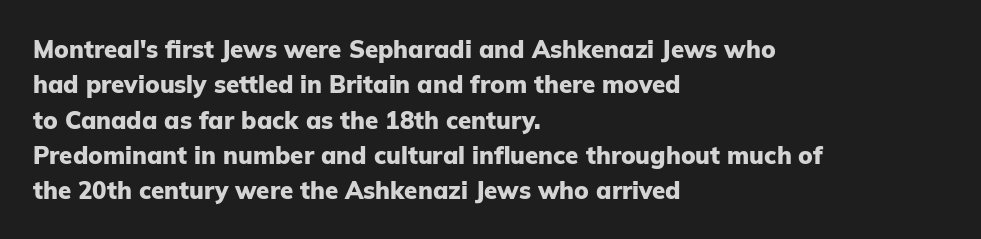
The baseline area is clear. Rendered with straight, roman letterforms. The face used here has the dense, thick strokes of a bold. One-word summary of the alignment: left.
